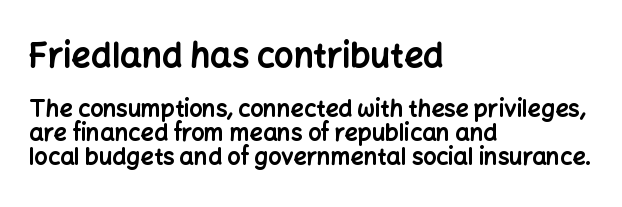
Descenders are the only things crossing below the line. The setting favours the left margin, as ordinary paragraphs usually do. Characters remain perfectly vertical along every line. I'd call this a sans setting — the letters go barefoot. These lines are rendered in a variable-pitch font.
